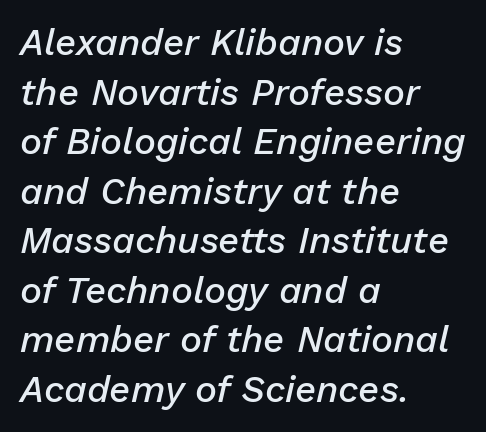
The image shows 37 px semibold type, italic (leaning right); set left-aligned, normal line spacing (1.34x), normal letter spacing, not underlined; low stroke contrast and a medium x-height.
